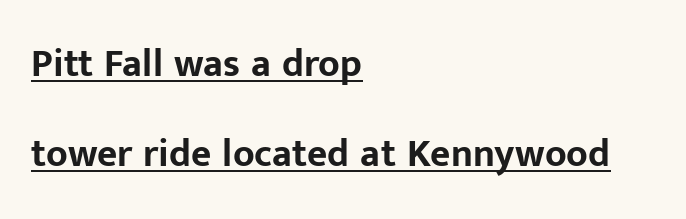
Q: Is the text bold? A: Yes.
Q: Is the text italic (slanted)? A: No, it is upright.
Q: Is the typeface a serif or a sans-serif typeface? A: Sans-serif.
Q: Is the text underlined? A: Yes.
Q: How is the paragraph aligned? A: Left-aligned.
Q: Is the spacing between letters normal or unusually wide? A: Normal.
Q: Is the spacing between lines tight, normal or loose? A: Loose.
Q: Width (condensed, normal, or wide)? A: Normal.
Q: Stroke contrast? A: Low.
Q: x-height? A: Medium.
Q: Monospaced? A: No.
